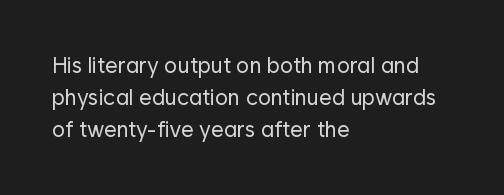
Q: Is the text bold? A: No.
Q: Is the text italic (slanted)? A: No, it is upright.
Q: Is the text underlined? A: No.
Q: How is the paragraph aligned? A: Left-aligned.
Q: Is the spacing between letters normal or unusually wide? A: Normal.
Q: Is the spacing between lines tight, normal or loose? A: Normal.
